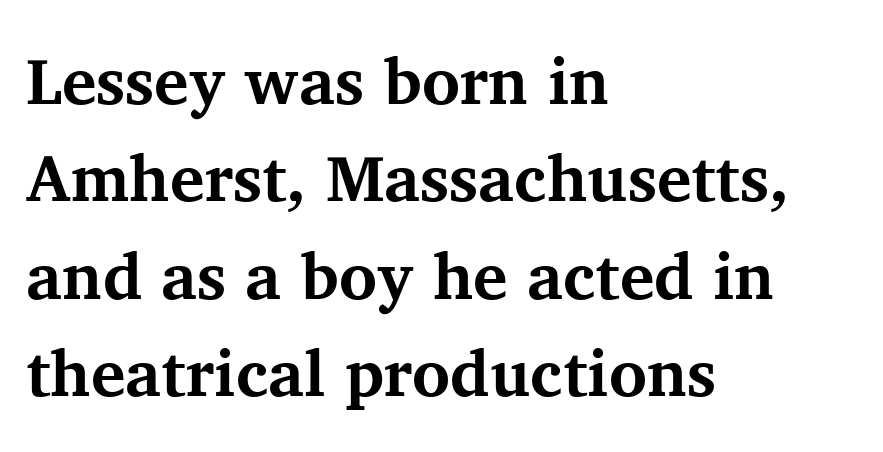
{"serif": "yes", "italic": "no", "bold": "yes", "weight": "bold", "width": "normal", "stroke_contrast": "medium", "x_height": "medium", "monospaced": "no", "underline": "no", "align": "left", "line_spacing": "normal", "line_spacing_ratio": 1.5, "letter_spacing": "normal", "letter_spacing_em": 0.0, "glyph_px": 65}
